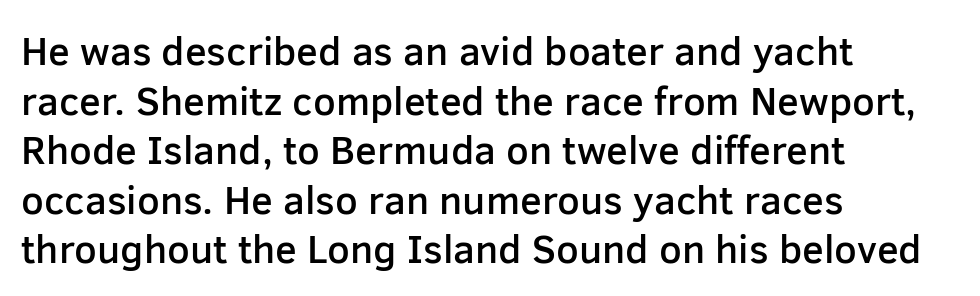
{"serif": "no", "italic": "no", "bold": "semi", "weight": "semibold", "width": "normal", "stroke_contrast": "low", "x_height": "medium", "monospaced": "no", "underline": "no", "align": "left", "line_spacing_ratio": 1.24, "letter_spacing": "normal", "letter_spacing_em": 0.0, "glyph_px": 40}
